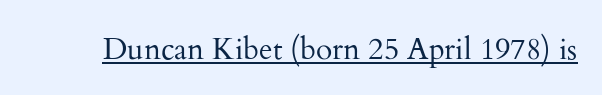
{"serif": "yes", "italic": "no", "bold": "no", "weight": "regular", "width": "normal", "stroke_contrast": "medium", "x_height": "small", "monospaced": "no", "underline": "yes", "letter_spacing": "normal", "letter_spacing_em": 0.0, "glyph_px": 30}
